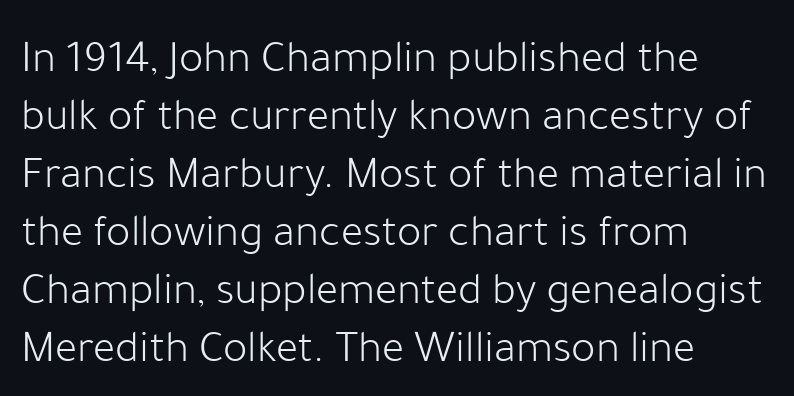
The passage shown is not bold in any degree. Examine the stroke ends and you'll find no serifs. The ragged edge is on the right, which tells us the setting is flush left. Rows of type keep a routine distance in the vertical direction. The string is rendered with underlining switched off.
